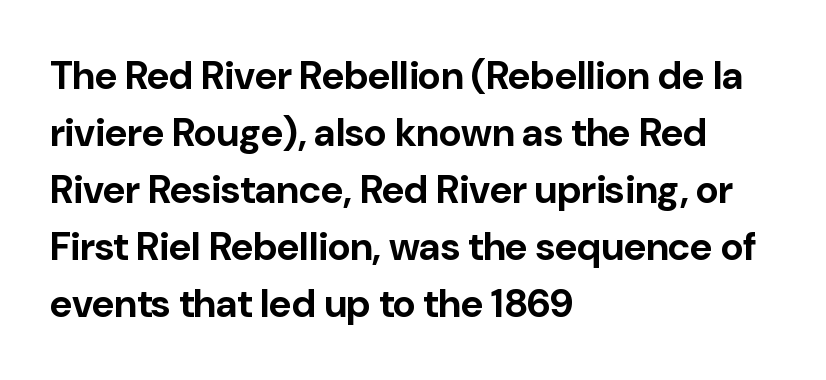
The image shows 39 px bold sans-serif type, upright; set left-aligned, normal line spacing (1.46x), normal letter spacing, not underlined; low stroke contrast and a medium x-height.
